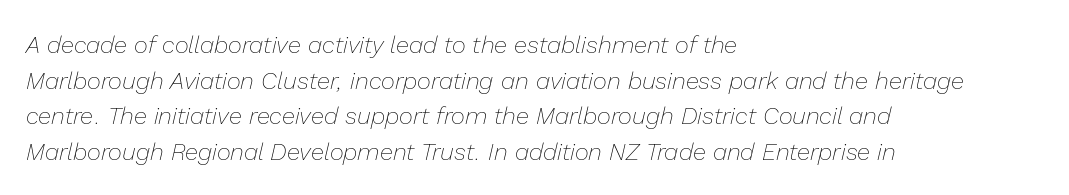
Q: Is the text bold? A: No.
Q: Is the text italic (slanted)? A: Yes, it leans right by about 13 degrees.
Q: Is the text underlined? A: No.
Q: How is the paragraph aligned? A: Left-aligned.
Q: Is the spacing between letters normal or unusually wide? A: Normal.
Q: Is the spacing between lines tight, normal or loose? A: Normal.
